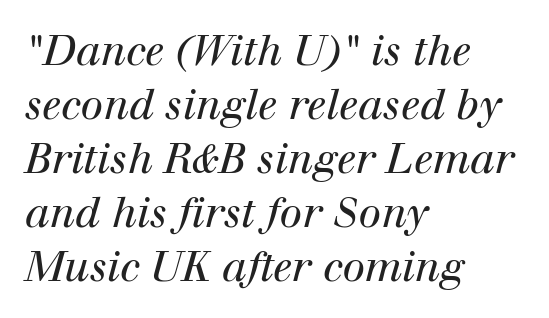
{"serif": "yes", "italic": "yes", "lean": "right", "slant_degrees": 12, "bold": "no", "weight": "regular", "width": "normal", "stroke_contrast": "high", "x_height": "medium", "monospaced": "no", "underline": "no", "align": "left", "line_spacing": "normal", "line_spacing_ratio": 1.32, "letter_spacing": "normal", "letter_spacing_em": 0.0, "glyph_px": 41}
